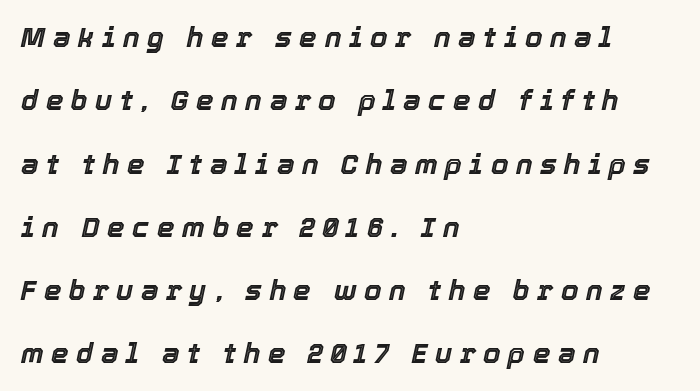
Q: Is the text italic (slanted)? A: Yes, it leans right by about 12 degrees.
Q: Is the text underlined? A: No.
Q: How is the paragraph aligned? A: Left-aligned.
Q: Is the spacing between letters normal or unusually wide? A: Unusually wide.
Q: Is the spacing between lines tight, normal or loose? A: Loose.
Q: Width (condensed, normal, or wide)? A: Normal.
Q: x-height? A: Medium.
Q: Monospaced? A: No.
